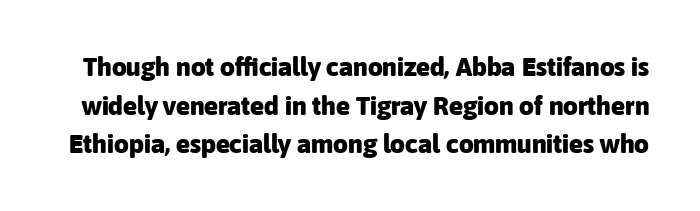
The rows are spaced the way most documents space them. In terms of letterspacing, this is plain default setting. Ascenders rise straight up at ninety degrees. The baseline area is clear. Typographic density is high because the face is bold.
